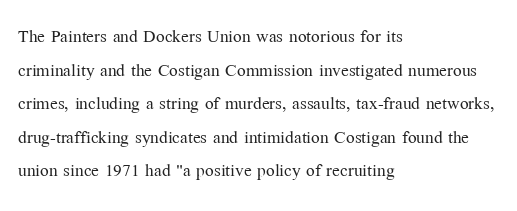
The image shows 23 px text type, upright; set left-aligned, normal line spacing (1.46x), normal letter spacing, not underlined.
